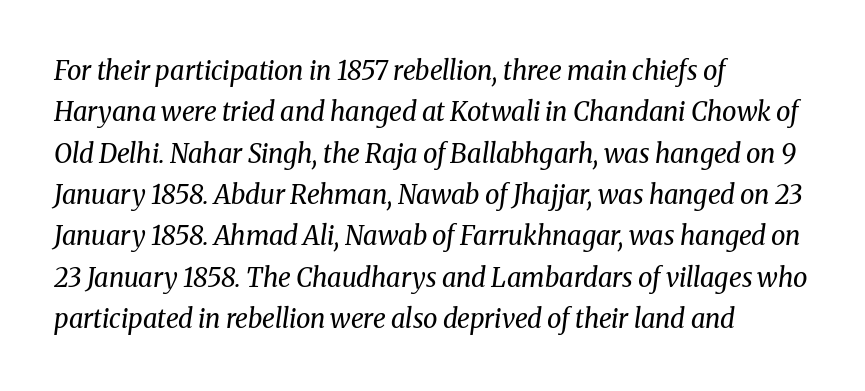
The image shows 26 px text type, italic (leaning right); set left-aligned, normal line spacing (1.59x), normal letter spacing, not underlined.
